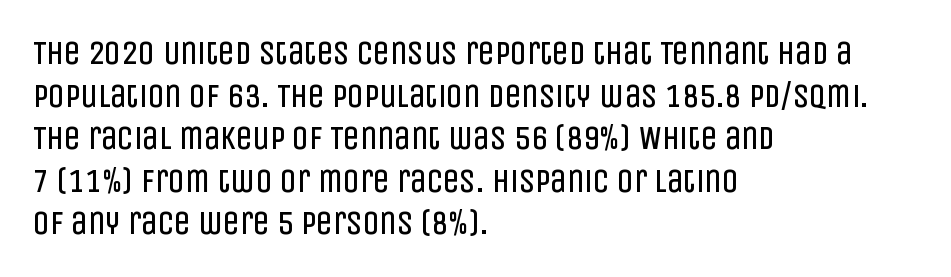
The image shows 33 px regular-weight, condensed sans-serif type, upright; set left-aligned, normal line spacing (1.29x), normal letter spacing, not underlined; low stroke contrast and a large x-height.
